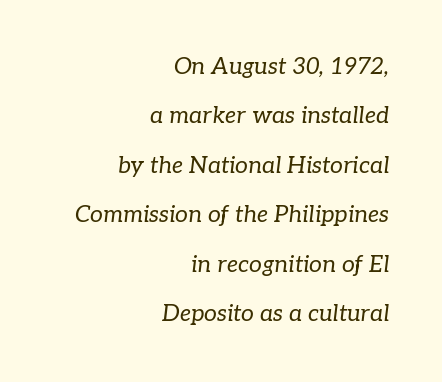
Vertically, the passage feels expansive, rows floating well apart. Glance below the letters and you will spot only blank space. Observe the lean: these are italic letterforms. Here the glyphs are tracked normally, forming tight word shapes.
